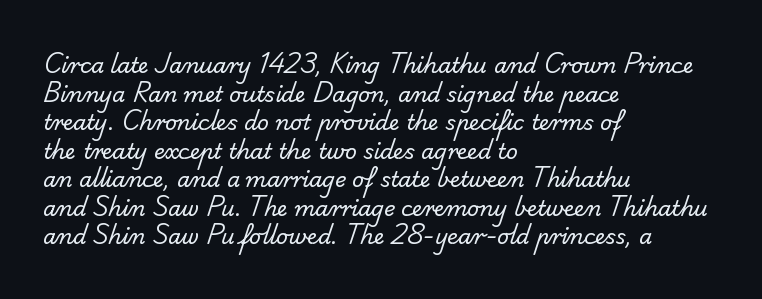
The image shows 21 px text type; set left-aligned, normal line spacing (1.36x), normal letter spacing, not underlined.
